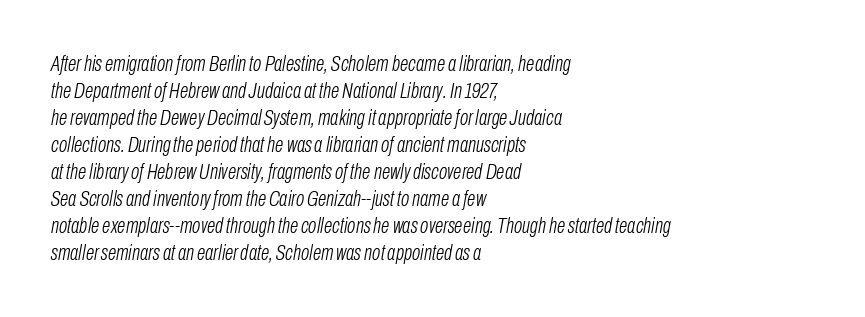
{"italic": "yes", "lean": "right", "slant_degrees": 10, "bold": "no", "underline": "no", "align": "left", "line_spacing_ratio": 1.23, "letter_spacing": "normal", "letter_spacing_em": 0.0, "glyph_px": 22}
